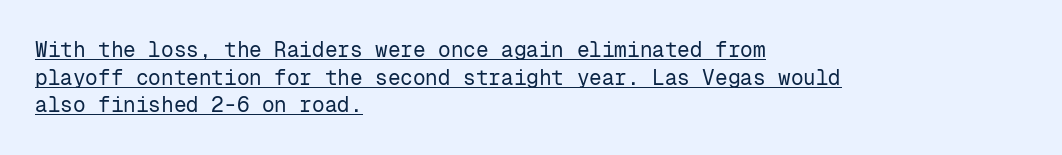
The image shows 21 px text type, upright; set left-aligned, normal line spacing (1.32x), normal letter spacing, underlined.
